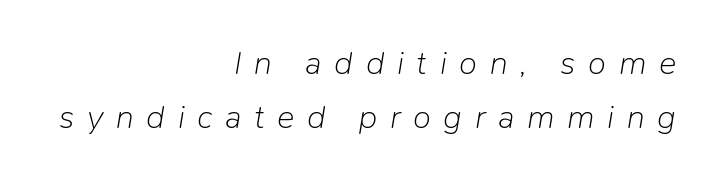
The image shows 33 px light type, italic (leaning right); set right-aligned, normal line spacing (1.65x), unusually wide letter spacing (+0.38 em), not underlined; low stroke contrast and a medium x-height.
